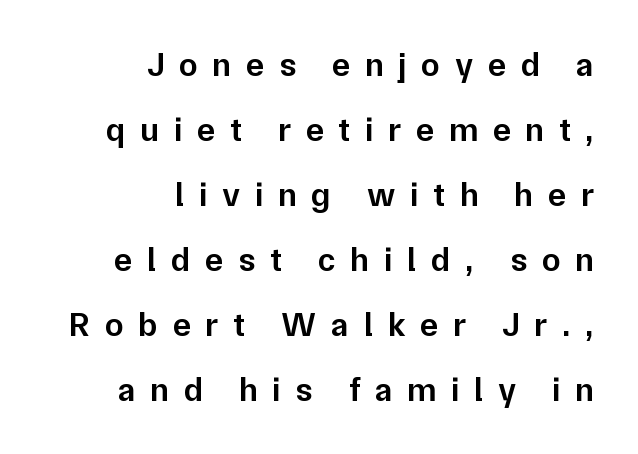
Q: Is the text bold? A: Semi-bold.
Q: Is the text italic (slanted)? A: No, it is upright.
Q: Is the typeface a serif or a sans-serif typeface? A: Sans-serif.
Q: Is the text underlined? A: No.
Q: How is the paragraph aligned? A: Right-aligned.
Q: Is the spacing between letters normal or unusually wide? A: Unusually wide.
Q: Is the spacing between lines tight, normal or loose? A: Loose.
Q: Width (condensed, normal, or wide)? A: Normal.
Q: Stroke contrast? A: Low.
Q: x-height? A: Medium.
Q: Monospaced? A: No.
